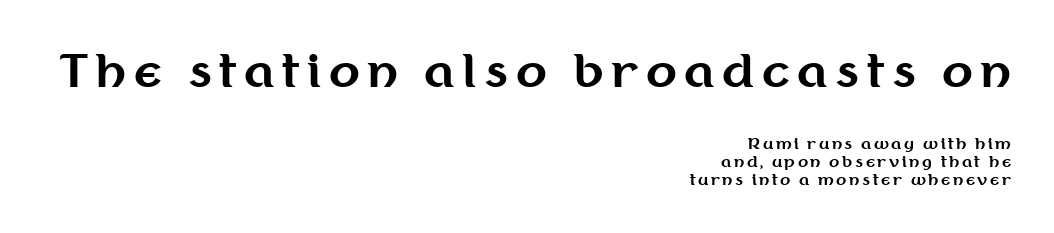
{"serif": "no", "italic": "no", "bold": "yes", "weight": "bold", "width": "normal", "stroke_contrast": "medium", "x_height": "medium", "monospaced": "no", "underline": "no", "align": "right", "line_spacing_ratio": 1.22, "larger_block": "first", "size_ratio": 3.0, "glyph_px": 45}
